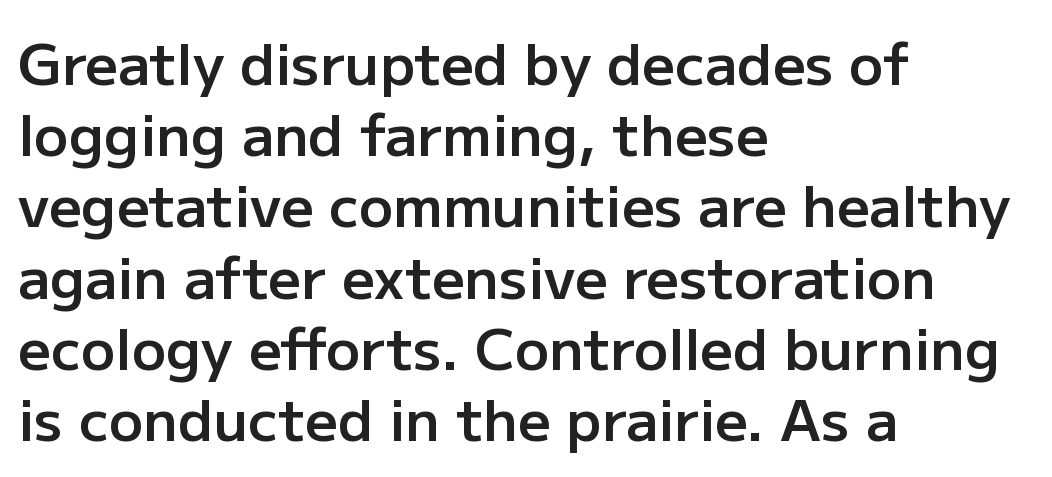
The image shows 57 px semibold sans-serif type, upright; set left-aligned, normal line spacing (1.25x), normal letter spacing, not underlined; low stroke contrast and a medium x-height.
